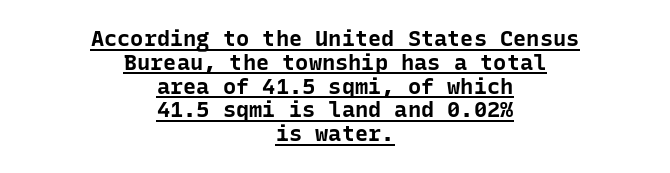
Q: Is the text bold? A: Yes.
Q: Is the text italic (slanted)? A: No, it is upright.
Q: Is the text underlined? A: Yes.
Q: How is the paragraph aligned? A: Centered.
Q: Is the spacing between letters normal or unusually wide? A: Normal.
Q: Is the spacing between lines tight, normal or loose? A: Tight.
